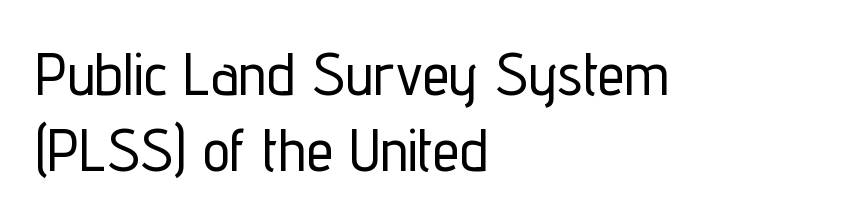
Q: Is the text italic (slanted)? A: No, it is upright.
Q: Is the typeface a serif or a sans-serif typeface? A: Sans-serif.
Q: Is the text underlined? A: No.
Q: How is the paragraph aligned? A: Left-aligned.
Q: Is the spacing between letters normal or unusually wide? A: Normal.
Q: Width (condensed, normal, or wide)? A: Condensed.
Q: Stroke contrast? A: Low.
Q: x-height? A: Medium.
Q: Monospaced? A: No.
